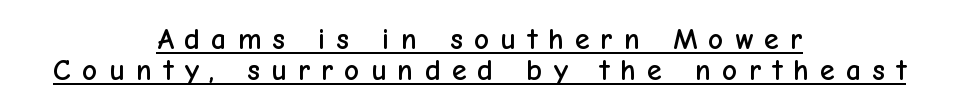
The image shows 30 px sans-serif type, upright; set centered, tight line spacing (1.03x), unusually wide letter spacing (+0.37 em), underlined; low stroke contrast and a medium x-height.
